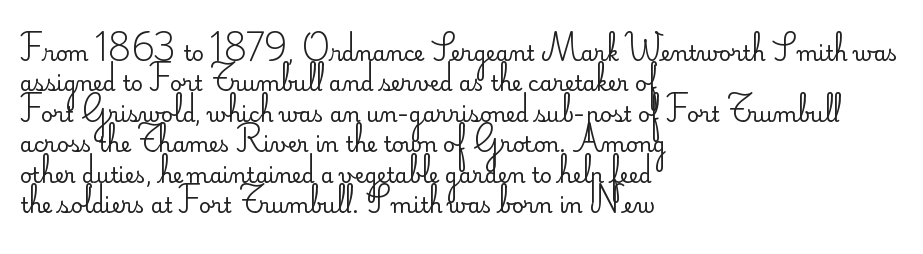
Letter spacing: default. Ink coverage per letter is moderate at most. The rag falls on the right side of this text block. Descenders are the only things crossing below the line. This block has exactly the height ordinary leading produces. This is the regular roman posture of the typeface.
